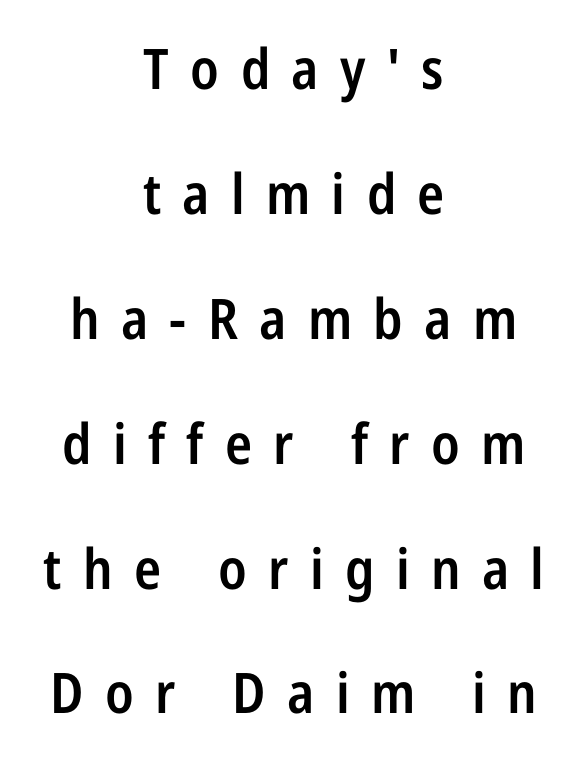
The strokes are fattened partway — semibold, not bold. Alignment: centered. A clean baseline with only descenders dipping below it. Serifs: no, the terminals of the letterforms are clean.
